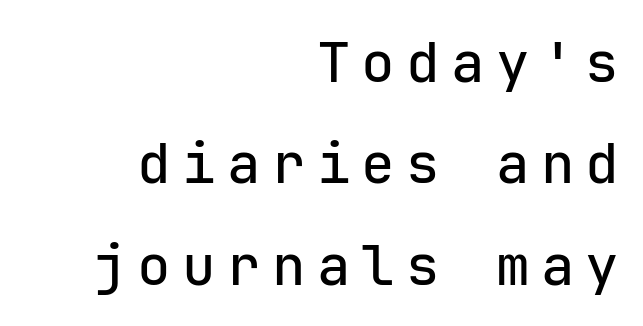
The image shows 56 px sans-serif type, upright, monospaced; set right-aligned, line spacing 1.81x, unusually wide letter spacing (+0.2 em), not underlined; low stroke contrast and a medium x-height.
